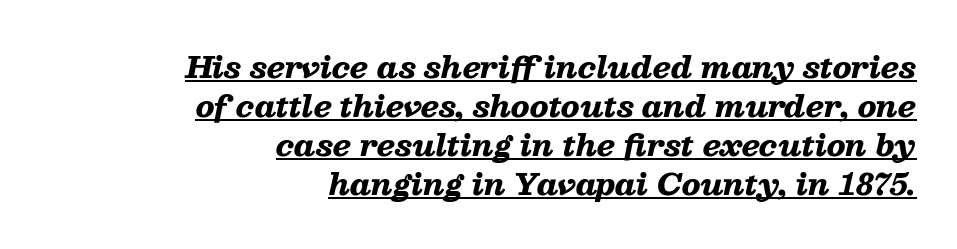
Set as a true bold cut, around the 700 mark. The lines sit at an ordinary, default distance from one another. The setting favours the right margin, as signatures and pull-quotes sometimes do. Spacing verdict: proportional, widths tailored to each character.
